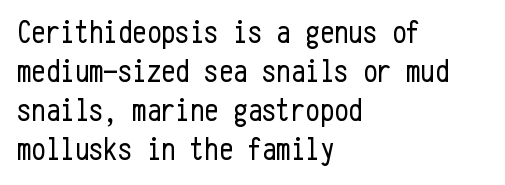
The image shows 32 px regular-weight, condensed sans-serif type, upright, monospaced; set left-aligned, line spacing 1.22x, normal letter spacing, not underlined; low stroke contrast and a medium x-height.
